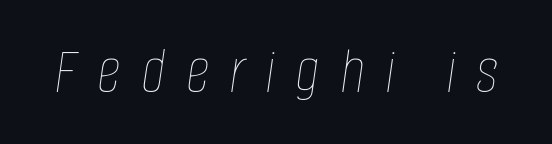
Q: Is the text bold? A: No.
Q: Is the text italic (slanted)? A: Yes, it leans right by about 8 degrees.
Q: Is the text underlined? A: No.
Q: Is the spacing between letters normal or unusually wide? A: Unusually wide.
Q: Width (condensed, normal, or wide)? A: Condensed.
Q: Stroke contrast? A: Low.
Q: x-height? A: Large.
Q: Monospaced? A: No.
